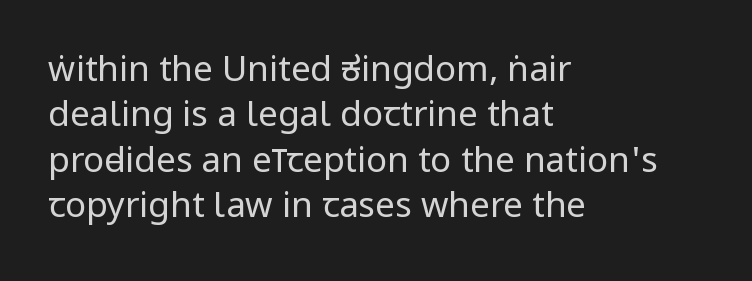
Q: Is the text bold? A: No.
Q: Is the text italic (slanted)? A: No, it is upright.
Q: Is the typeface a serif or a sans-serif typeface? A: Sans-serif.
Q: Is the text underlined? A: No.
Q: How is the paragraph aligned? A: Left-aligned.
Q: Is the spacing between letters normal or unusually wide? A: Normal.
Q: Is the spacing between lines tight, normal or loose? A: Normal.
Q: Width (condensed, normal, or wide)? A: Condensed.
Q: Stroke contrast? A: Low.
Q: x-height? A: Large.
Q: Monospaced? A: No.
